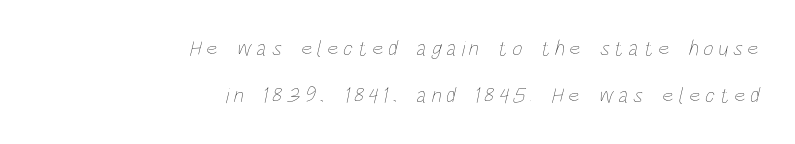
Teacher's note: observe the even right margin — that is flush-right alignment. No extra ink here — the face is not bold. Underline: absent. Caption: expanded tracking, letters set apart.
